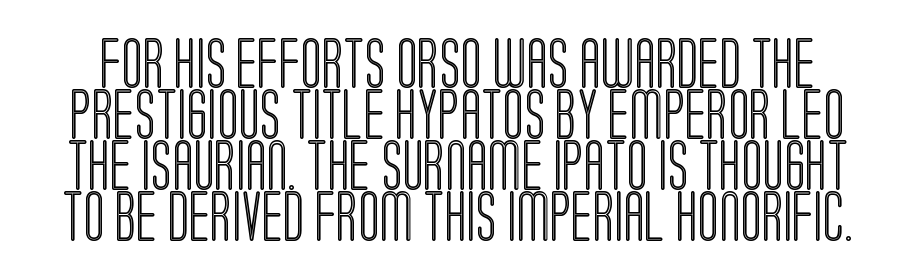
The image shows 50 px condensed type, upright; set tight line spacing (1.02x), normal letter spacing, not underlined; a large x-height.
